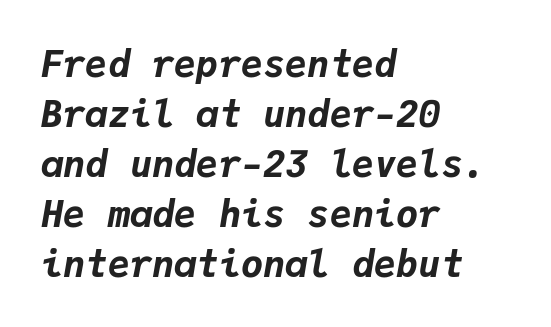
Fixed-width glyphs throughout — classic coding-font behaviour. Words float on clear page, feet unadorned. Italic? Definitely — the glyphs are oblique. How are the letters spaced? Ordinarily, with no added tracking. Look at the stroke-to-counter ratio: heavy, a bold. Regarding leading, the lines here are spaced in the standard way.
